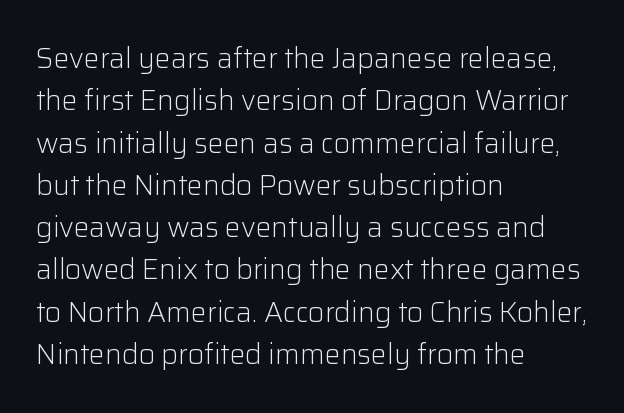
{"serif": "no", "italic": "no", "bold": "no", "weight": "light", "width": "normal", "stroke_contrast": "low", "x_height": "medium", "monospaced": "no", "underline": "no", "align": "left", "line_spacing": "normal", "line_spacing_ratio": 1.51, "letter_spacing": "normal", "letter_spacing_em": 0.0, "glyph_px": 28}
